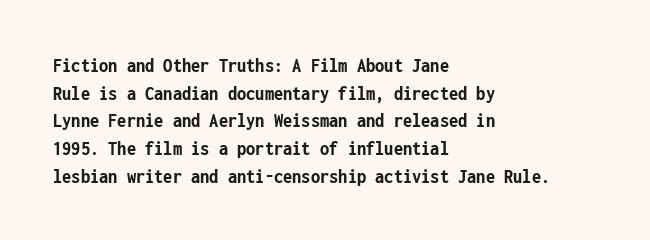
Q: Is the text bold? A: Yes.
Q: Is the text italic (slanted)? A: No, it is upright.
Q: Is the text underlined? A: No.
Q: How is the paragraph aligned? A: Left-aligned.
Q: Is the spacing between letters normal or unusually wide? A: Normal.
Q: Is the spacing between lines tight, normal or loose? A: Normal.
